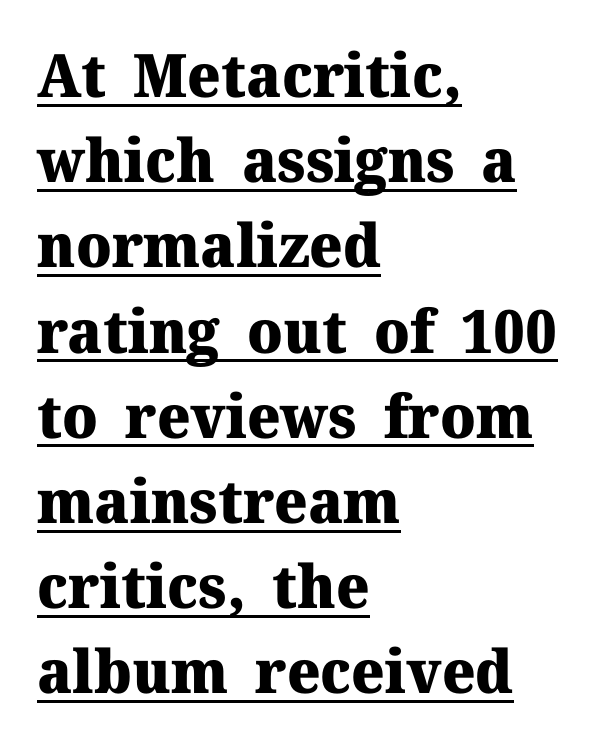
Q: Is the text bold? A: Yes.
Q: Is the text italic (slanted)? A: No, it is upright.
Q: Is the typeface a serif or a sans-serif typeface? A: Serif.
Q: Is the text underlined? A: Yes.
Q: How is the paragraph aligned? A: Left-aligned.
Q: Is the spacing between letters normal or unusually wide? A: Normal.
Q: Is the spacing between lines tight, normal or loose? A: Normal.
Q: Width (condensed, normal, or wide)? A: Normal.
Q: Stroke contrast? A: Medium.
Q: x-height? A: Medium.
Q: Monospaced? A: No.
